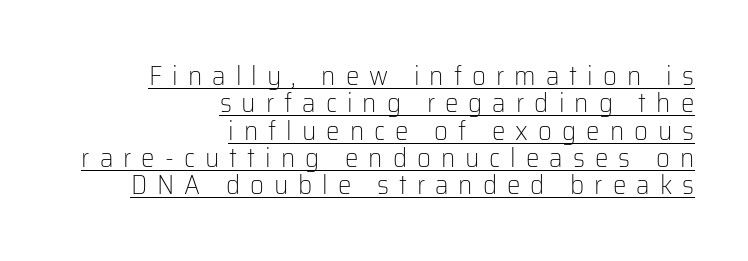
The image shows 27 px text type, upright; set right-aligned, tight line spacing (1.01x), unusually wide letter spacing (+0.37 em), underlined.
